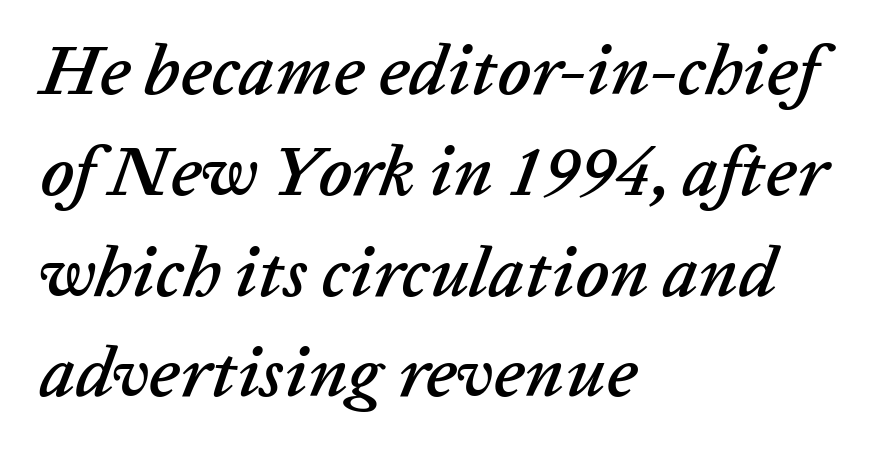
Line beginnings align vertically; line endings do not. Proportional: the letters do not fall into vertical columns. Emphasis-style slanted type is in use. The gaps between neighbouring characters are ordinary and unremarkable. Notice how descenders clear the ascenders below comfortably — that's standard leading. Decoration check: the copy has no underline.
